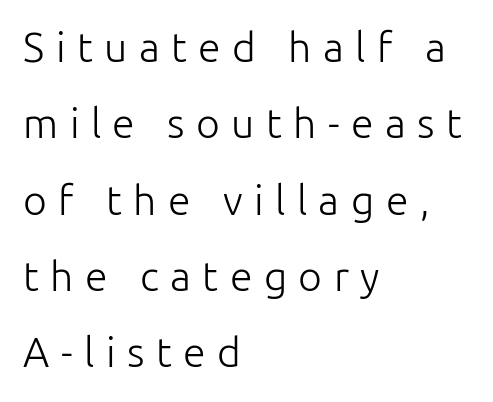
{"serif": "no", "italic": "no", "bold": "no", "weight": "light", "width": "normal", "stroke_contrast": "low", "x_height": "medium", "monospaced": "no", "underline": "no", "align": "left", "line_spacing_ratio": 1.86, "letter_spacing": "wide", "letter_spacing_em": 0.28, "glyph_px": 41}
